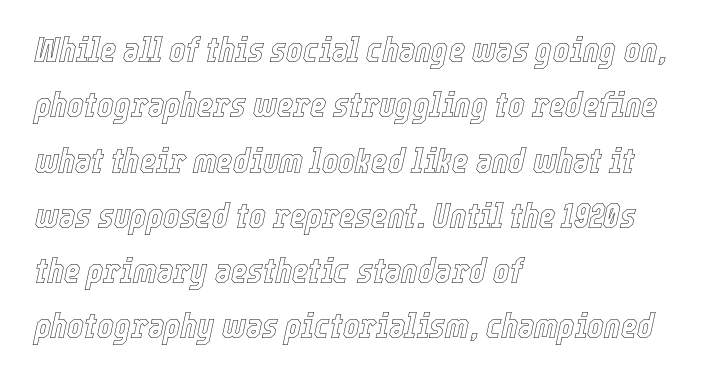
Q: Is the text italic (slanted)? A: Yes, it leans right by about 12 degrees.
Q: Is the text underlined? A: No.
Q: How is the paragraph aligned? A: Left-aligned.
Q: Is the spacing between letters normal or unusually wide? A: Normal.
Q: Is the spacing between lines tight, normal or loose? A: Normal.
Q: Width (condensed, normal, or wide)? A: Condensed.
Q: x-height? A: Medium.
Q: Monospaced? A: No.
